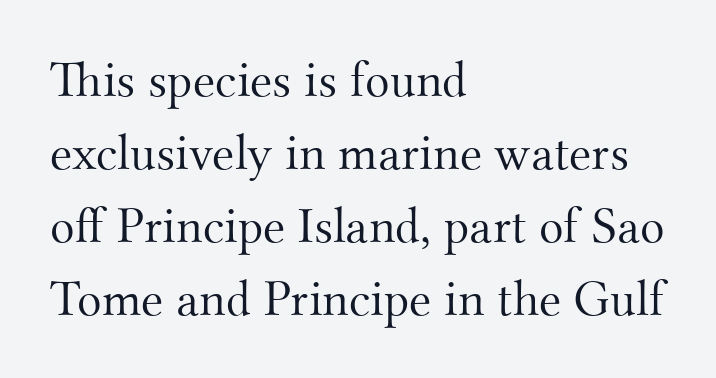
The image shows 51 px light serif type, upright; set left-aligned, normal line spacing (1.43x), normal letter spacing, not underlined; medium stroke contrast and a small x-height.
